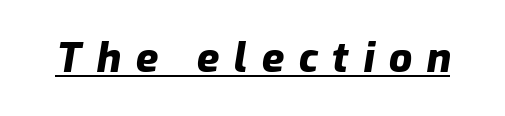
You could not count columns in this text — the font is proportionally spaced. In terms of posture, this sample is oblique. Every word sits above its own underline. Display-style spreading of the glyphs; the letterfit is very open. The face used here has the dense, thick strokes of a bold.
